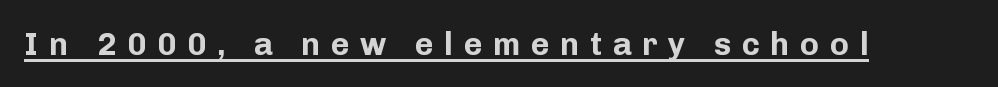
The image shows 32 px bold sans-serif type, upright; set unusually wide letter spacing (+0.33 em), underlined; low stroke contrast and a medium x-height.
